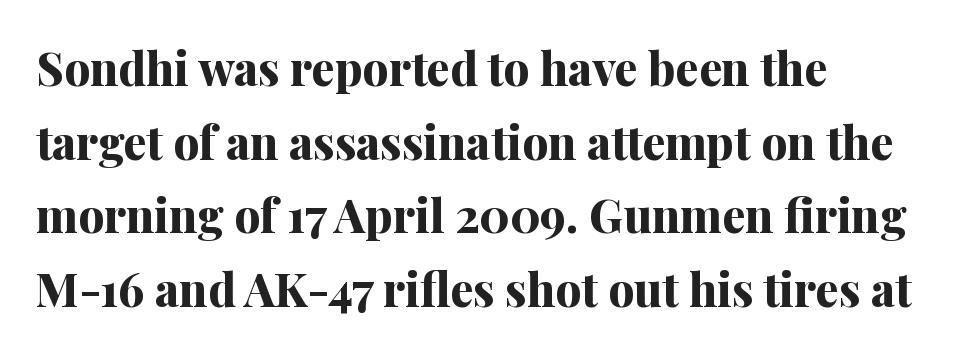
A clean baseline with only descenders dipping below it. Normally led — the rows are evenly, conventionally spaced. Strong, thick strokes mark this as bold type. Type style note: has serifs. Compared with a centered layout, this one pins lines to the left instead.
